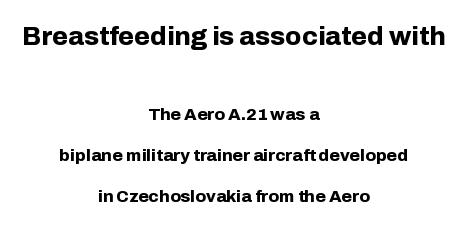
Words float on clear page, feet unadorned. You get the large type first, then a drop to smaller type. The rendering uses a bold face; every stroke is thick and dark. Unlike italic type, these characters show no tilt at all. A centered setting, common on invitations and titles, is used for this passage.
